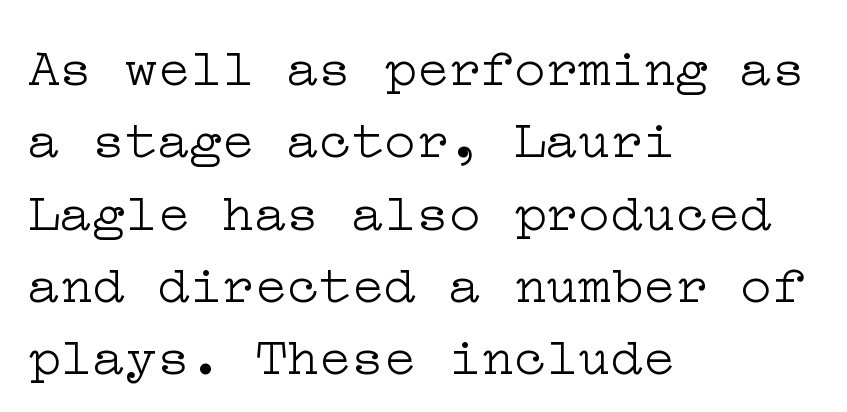
The image shows 54 px light, wide serif type, upright; set left-aligned, normal line spacing (1.34x), normal letter spacing, not underlined; low stroke contrast and a medium x-height.
